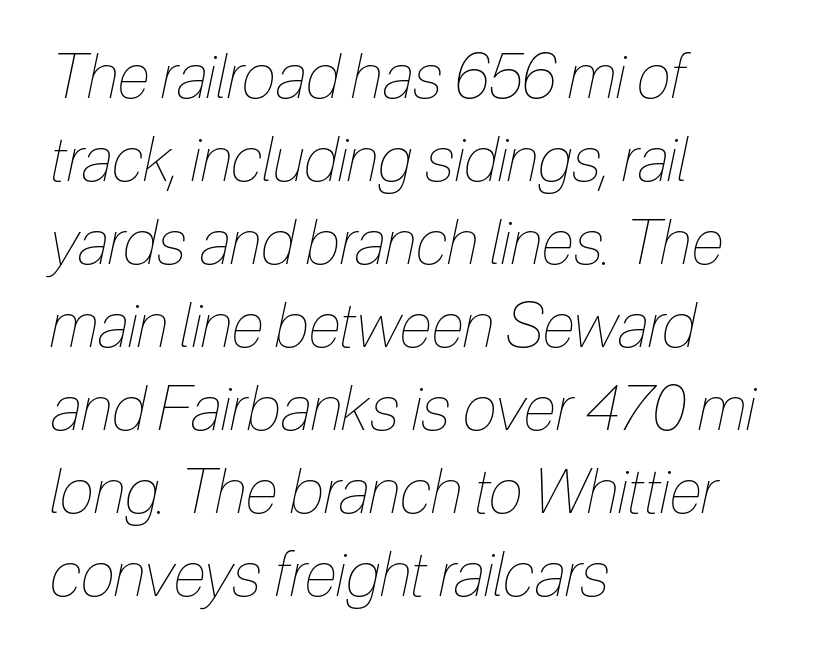
Q: Is the text bold? A: No.
Q: Is the text italic (slanted)? A: Yes, it leans right by about 12 degrees.
Q: Is the text underlined? A: No.
Q: How is the paragraph aligned? A: Left-aligned.
Q: Is the spacing between letters normal or unusually wide? A: Normal.
Q: Is the spacing between lines tight, normal or loose? A: Normal.
Q: Width (condensed, normal, or wide)? A: Condensed.
Q: Stroke contrast? A: Low.
Q: x-height? A: Medium.
Q: Monospaced? A: No.
